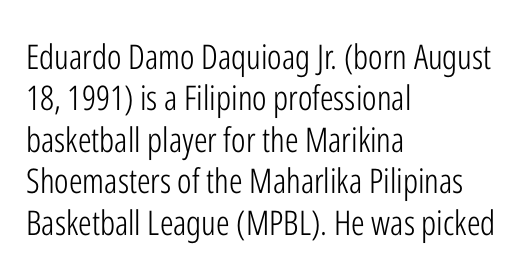
The image shows 34 px light, condensed sans-serif type, upright; set left-aligned, line spacing 1.22x, normal letter spacing, not underlined; low stroke contrast and a medium x-height.
